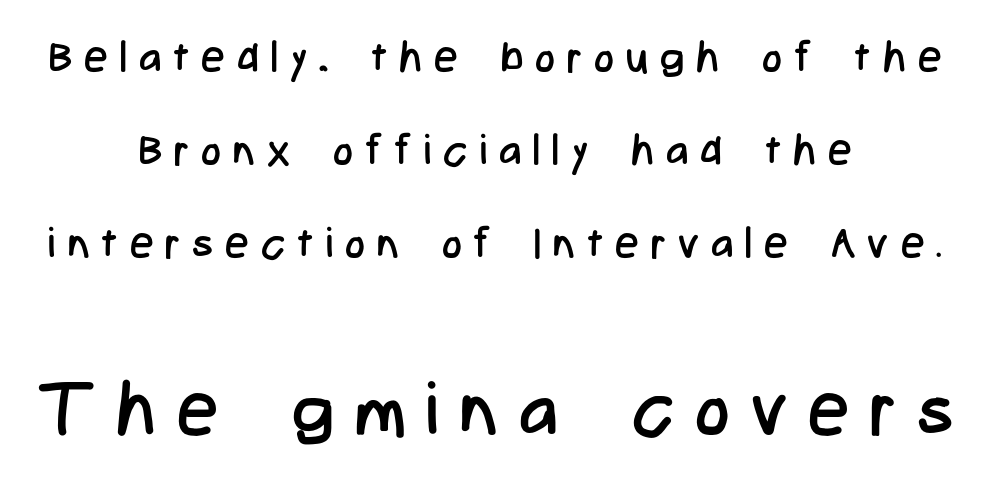
Tracking value appears strongly positive — letters spread wide. Examine the stroke ends and you'll find no serifs. These lines were composed using upright roman letters. If you squint, the bottom block still reads clearly — it's the larger of the two. Where is the straight margin? There isn't one; the lines are centered.
